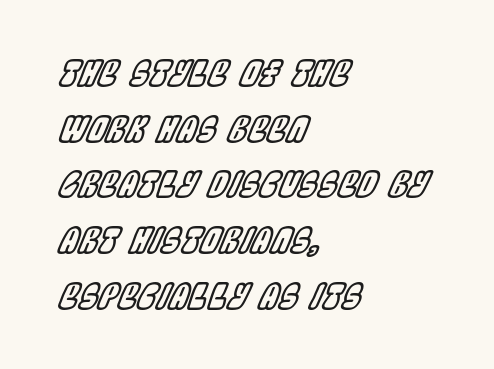
Q: Is the text italic (slanted)? A: Yes, it leans right by about 22 degrees.
Q: Is the text underlined? A: No.
Q: How is the paragraph aligned? A: Left-aligned.
Q: Is the spacing between letters normal or unusually wide? A: Normal.
Q: Is the spacing between lines tight, normal or loose? A: Normal.
Q: Width (condensed, normal, or wide)? A: Condensed.
Q: x-height? A: Large.
Q: Monospaced? A: No.
